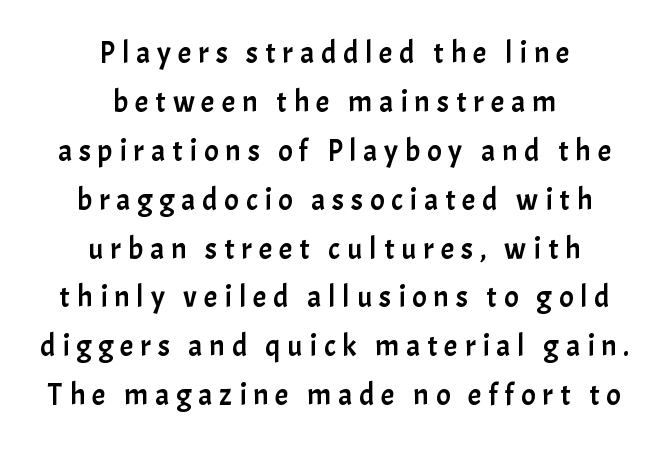
Q: Is the text italic (slanted)? A: No, it is upright.
Q: Is the typeface a serif or a sans-serif typeface? A: Sans-serif.
Q: Is the text underlined? A: No.
Q: How is the paragraph aligned? A: Centered.
Q: Is the spacing between letters normal or unusually wide? A: Unusually wide.
Q: Is the spacing between lines tight, normal or loose? A: Normal.
Q: Width (condensed, normal, or wide)? A: Normal.
Q: Stroke contrast? A: Low.
Q: x-height? A: Medium.
Q: Monospaced? A: No.
